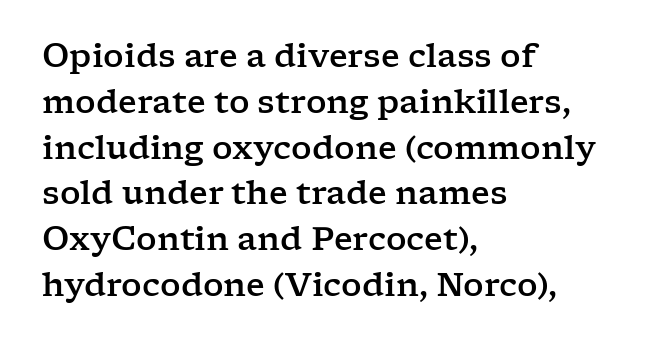
{"serif": "yes", "italic": "no", "width": "wide", "stroke_contrast": "low", "x_height": "medium", "monospaced": "no", "underline": "no", "align": "left", "line_spacing": "normal", "line_spacing_ratio": 1.43, "letter_spacing": "normal", "letter_spacing_em": 0.0, "glyph_px": 32}
